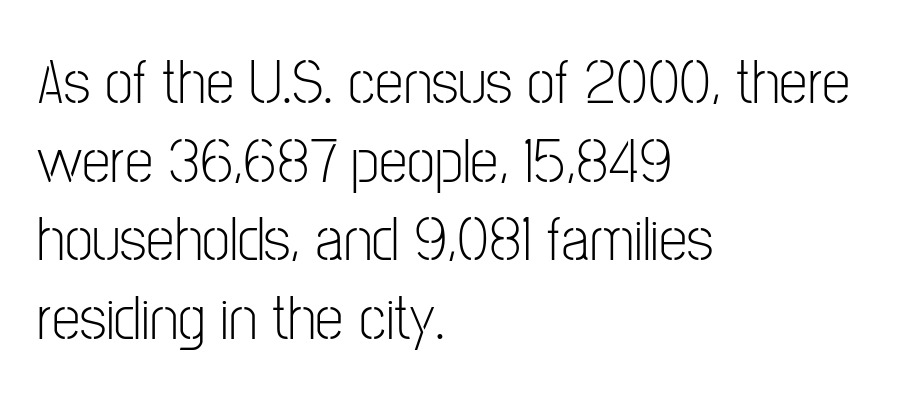
Q: Is the text bold? A: No.
Q: Is the text italic (slanted)? A: No, it is upright.
Q: Is the typeface a serif or a sans-serif typeface? A: Sans-serif.
Q: Is the text underlined? A: No.
Q: How is the paragraph aligned? A: Left-aligned.
Q: Is the spacing between letters normal or unusually wide? A: Normal.
Q: Width (condensed, normal, or wide)? A: Condensed.
Q: Stroke contrast? A: Low.
Q: x-height? A: Medium.
Q: Monospaced? A: No.
